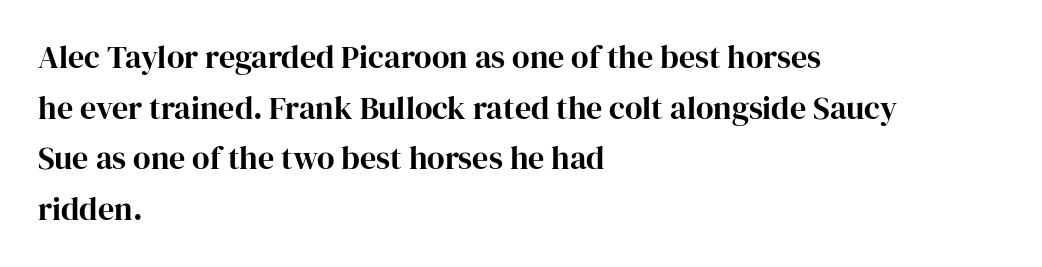
{"serif": "yes", "italic": "no", "width": "normal", "stroke_contrast": "high", "x_height": "medium", "monospaced": "no", "underline": "no", "align": "left", "line_spacing": "normal", "line_spacing_ratio": 1.58, "letter_spacing": "normal", "letter_spacing_em": 0.0, "glyph_px": 32}
